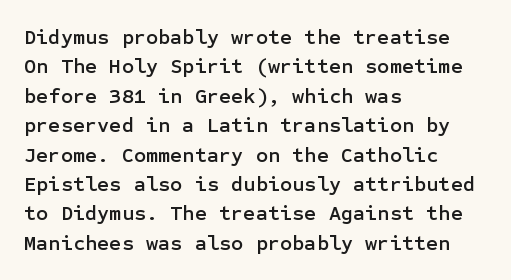
{"italic": "no", "underline": "no", "align": "left", "line_spacing": "normal", "line_spacing_ratio": 1.4, "letter_spacing": "normal", "letter_spacing_em": 0.0, "glyph_px": 21}
